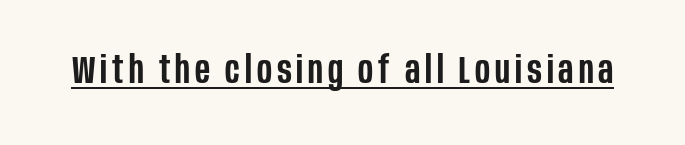
{"serif": "no", "italic": "no", "bold": "semi", "weight": "semibold", "width": "condensed", "stroke_contrast": "low", "x_height": "large", "monospaced": "no", "underline": "yes", "glyph_px": 38}
